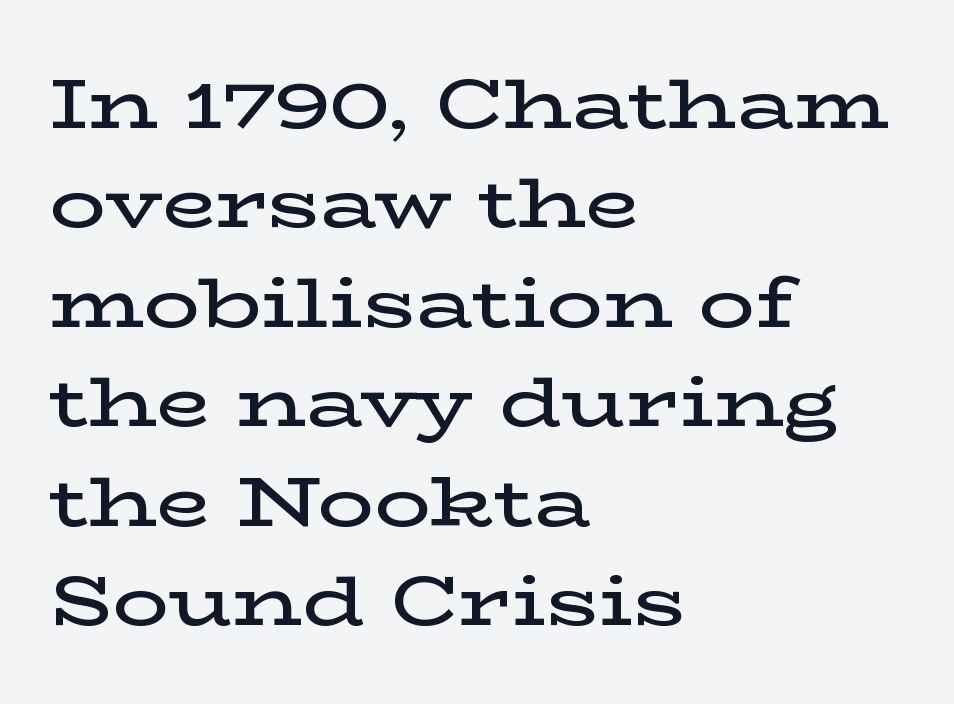
{"serif": "yes", "italic": "no", "bold": "semi", "weight": "semibold", "width": "wide", "stroke_contrast": "low", "x_height": "medium", "monospaced": "no", "underline": "no", "align": "left", "line_spacing": "normal", "line_spacing_ratio": 1.42, "letter_spacing": "normal", "letter_spacing_em": 0.0, "glyph_px": 70}
